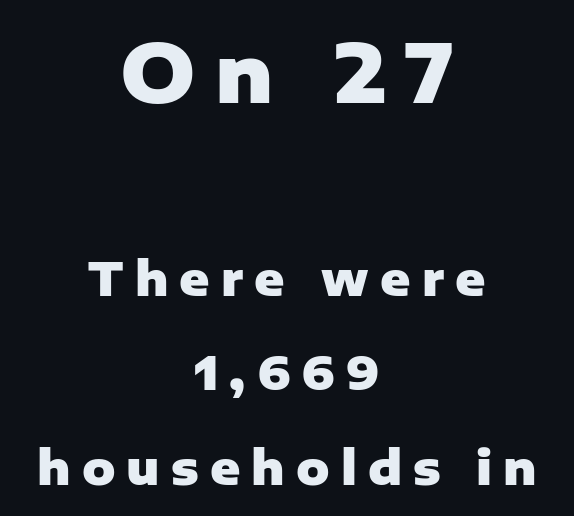
The image shows 80 px heavy sans-serif type, upright; set centered, loose line spacing (2.05x), unusually wide letter spacing (+0.24 em), not underlined; the first (top) block is 1.74x larger; low stroke contrast and a medium x-height.
